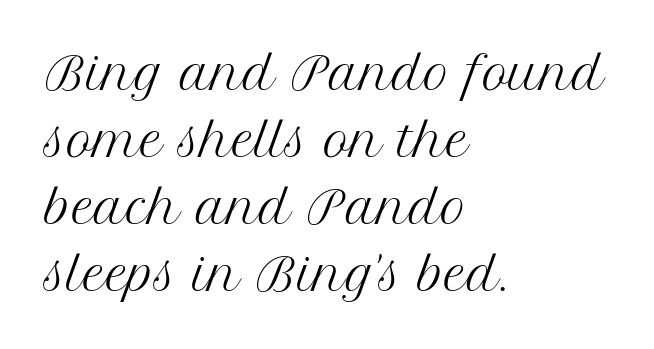
Q: Is the text bold? A: No.
Q: Is the text italic (slanted)? A: Yes.
Q: Is the text underlined? A: No.
Q: How is the paragraph aligned? A: Left-aligned.
Q: Is the spacing between letters normal or unusually wide? A: Normal.
Q: Is the spacing between lines tight, normal or loose? A: Normal.
Q: Width (condensed, normal, or wide)? A: Normal.
Q: Stroke contrast? A: Medium.
Q: x-height? A: Medium.
Q: Monospaced? A: No.
